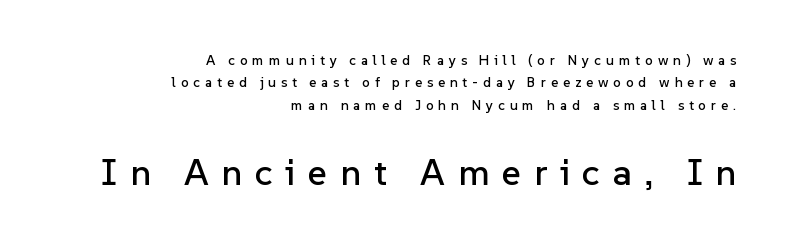
{"serif": "no", "italic": "no", "width": "normal", "stroke_contrast": "low", "x_height": "medium", "monospaced": "no", "underline": "no", "align": "right", "line_spacing": "normal", "line_spacing_ratio": 1.6, "letter_spacing": "wide", "letter_spacing_em": 0.34, "larger_block": "second", "size_ratio": 2.64, "glyph_px": 37}
